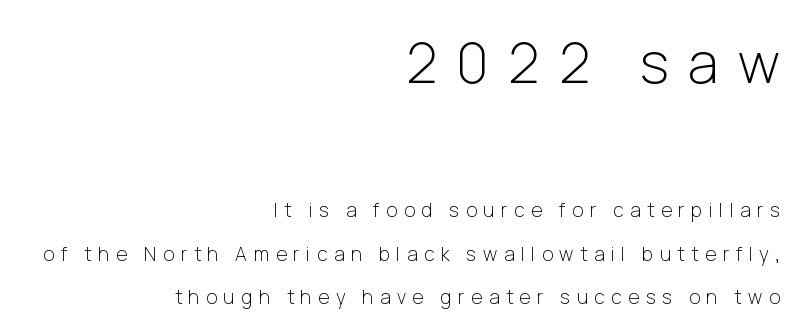
Note the varied advance widths — an 'i' is clearly narrower than an 'm'. Horizontal alignment here is rightward, an uncommon choice for prose. Each word looks stretched out because of the extra space between its letters. A clean baseline with only descenders dipping below it. The lettering holds an erect, upright posture throughout.
